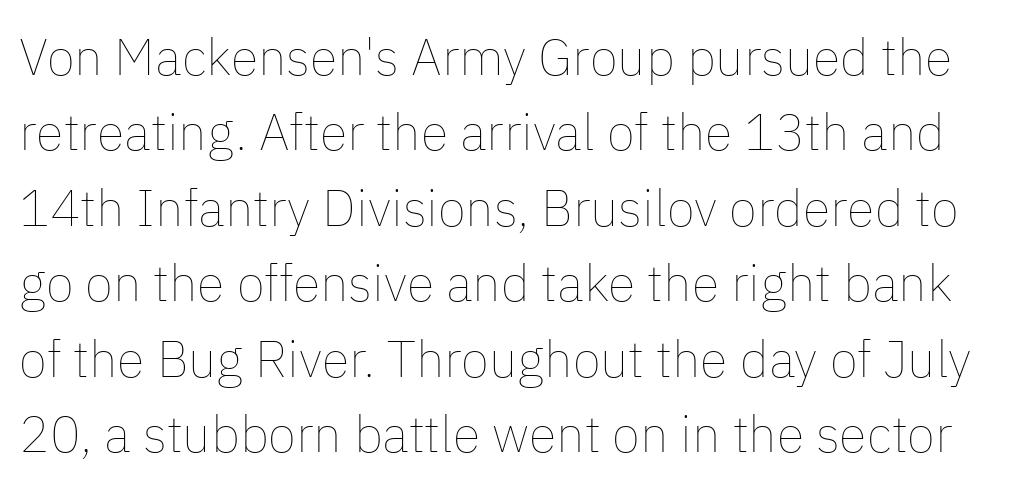
Nobody touched the tracking dial on this one. Nothing heavy about these letters — not bold at all. The rendering uses natural spacing where letterforms have individual widths. Vertical strokes here are truly vertical.
